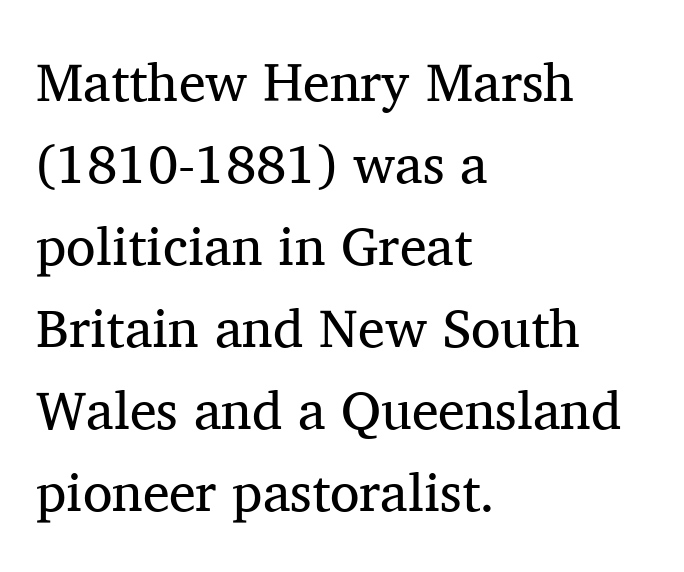
Q: Is the text bold? A: No.
Q: Is the text italic (slanted)? A: No, it is upright.
Q: Is the typeface a serif or a sans-serif typeface? A: Serif.
Q: Is the text underlined? A: No.
Q: How is the paragraph aligned? A: Left-aligned.
Q: Is the spacing between letters normal or unusually wide? A: Normal.
Q: Is the spacing between lines tight, normal or loose? A: Normal.
Q: Width (condensed, normal, or wide)? A: Normal.
Q: Stroke contrast? A: Medium.
Q: x-height? A: Medium.
Q: Monospaced? A: No.
